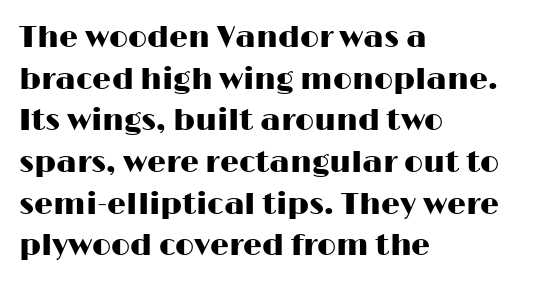
The image shows 30 px wide sans-serif type, upright; set left-aligned, normal line spacing (1.39x), normal letter spacing, not underlined; high stroke contrast and a medium x-height.
